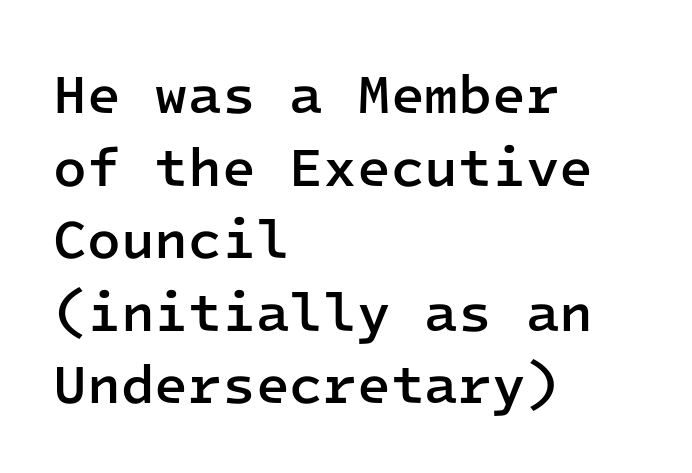
Q: Is the text bold? A: Semi-bold.
Q: Is the text italic (slanted)? A: No, it is upright.
Q: Is the typeface a serif or a sans-serif typeface? A: Sans-serif.
Q: Is the text underlined? A: No.
Q: How is the paragraph aligned? A: Left-aligned.
Q: Is the spacing between letters normal or unusually wide? A: Normal.
Q: Is the spacing between lines tight, normal or loose? A: Normal.
Q: Width (condensed, normal, or wide)? A: Normal.
Q: Stroke contrast? A: Low.
Q: x-height? A: Medium.
Q: Monospaced? A: Yes.
